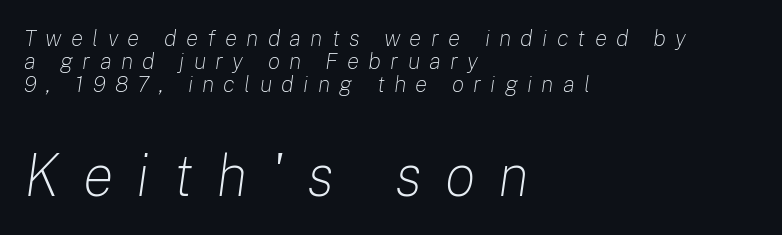
Q: Is the text bold? A: No.
Q: Is the text italic (slanted)? A: Yes, it leans right by about 8 degrees.
Q: Is the text underlined? A: No.
Q: How is the paragraph aligned? A: Left-aligned.
Q: Is the spacing between letters normal or unusually wide? A: Unusually wide.
Q: Is the spacing between lines tight, normal or loose? A: Tight.
Q: Which block of text is set in a larger size, the first (top) or the second (bottom)? A: The second (bottom) one.
Q: Width (condensed, normal, or wide)? A: Normal.
Q: Stroke contrast? A: Low.
Q: x-height? A: Medium.
Q: Monospaced? A: No.
